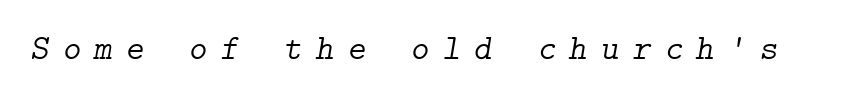
Note: serifs present on the glyphs. Does the lettering tilt? It does — this is italic. Stems and bowls with no extra thickness — not bold. Letter spacing: wide. Plain, unruled lines of type.
